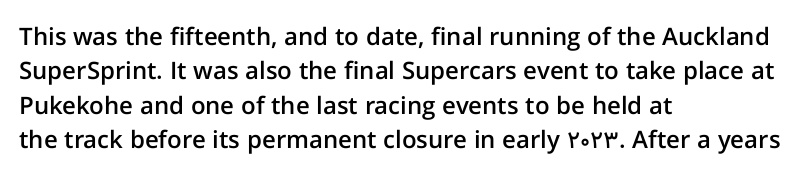
Between one letter and the next there's only the usual sliver of space. Underline: absent. Short and long lines alike share a common starting point at left. Compared with typical paragraphs, the rows here are spaced about the same.
